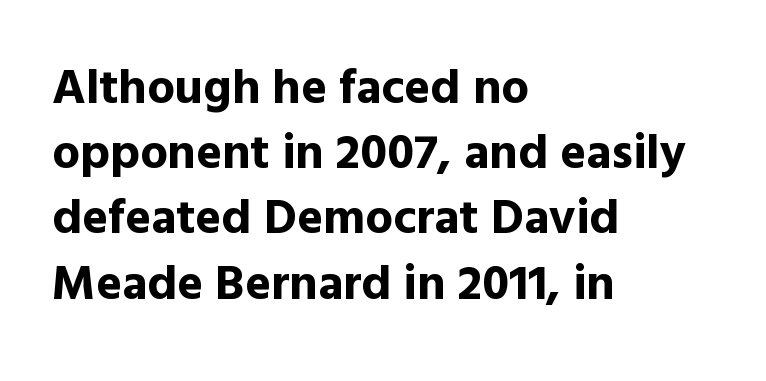
Honestly, the letter spacing is just normal — you wouldn't notice it. The specimen omits any rule beneath the text block's lines. Line beginnings align vertically; line endings do not. A full-strength bold gives these letters their thick strokes. The letters stand straight up with perfectly vertical stems. Stroke terminals: plain, sans-serif.
